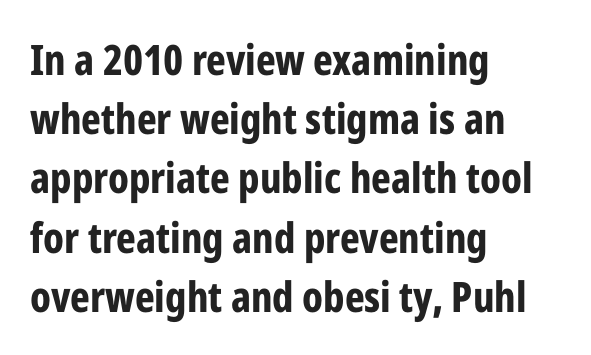
The image shows 42 px bold, condensed sans-serif type, upright; set left-aligned, normal line spacing (1.41x), normal letter spacing, not underlined; low stroke contrast and a medium x-height.
